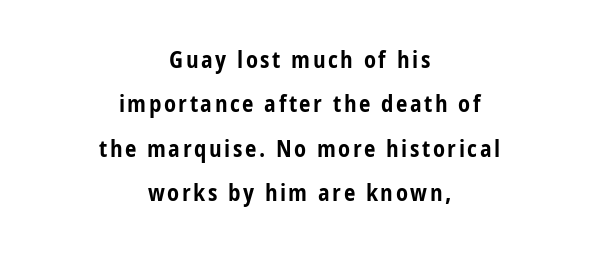
The image shows 23 px bold type, upright; set centered, loose line spacing (1.93x), not underlined.
